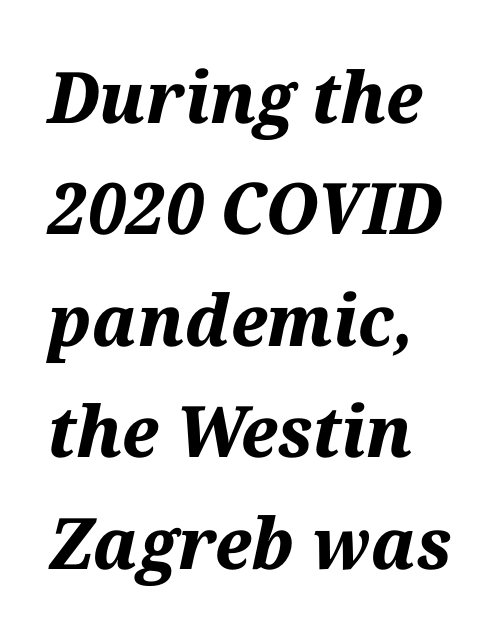
The image shows 71 px bold type, italic (leaning right); set left-aligned, normal line spacing (1.57x), normal letter spacing, not underlined; medium stroke contrast and a medium x-height.
